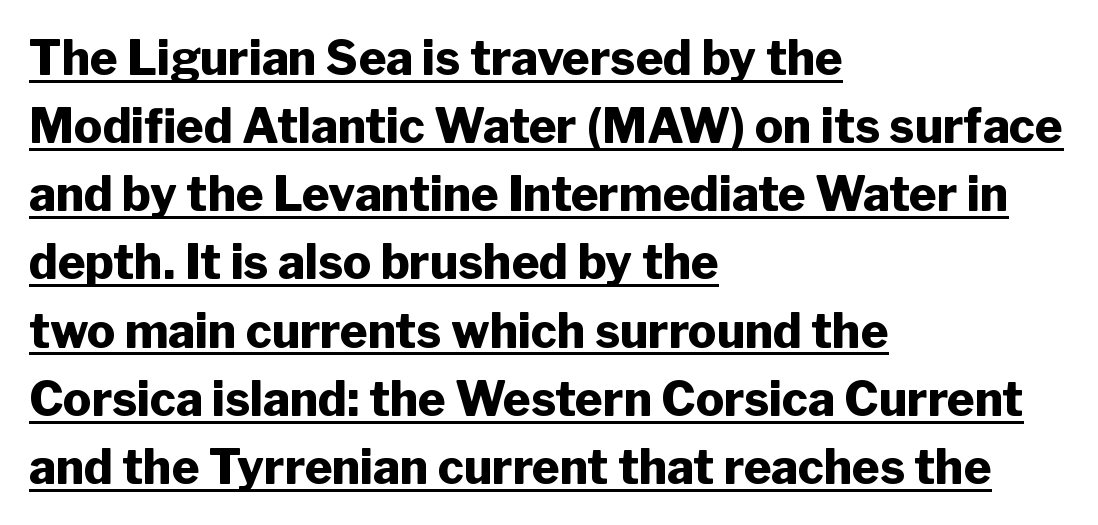
The rendering uses a bold face; every stroke is thick and dark. The lettering is marked with a stroke running underneath it. Each new line begins a customary step beneath the previous one. These lines are composed in type without serifs. Inter-character spacing is left at the font's built-in metrics. The letters advance in unequal steps, a hallmark of proportional type.
